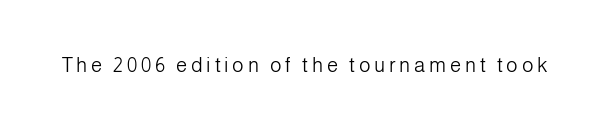
The type sits square on the baseline with zero lean. The strip under each line holds only bare page. Is the stroke heavy? The answer is a plain regular-or-lighter.
